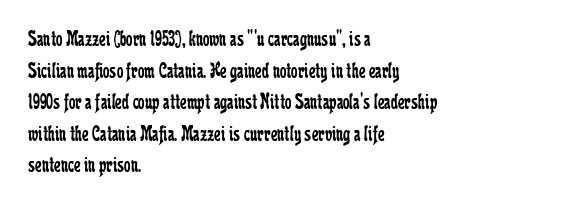
The strokes are not fattened; the text isn't bold. Beneath every word, the page is bare. Every row of glyphs begins at an identical x-position on the left. In terms of posture, this sample is upright.
